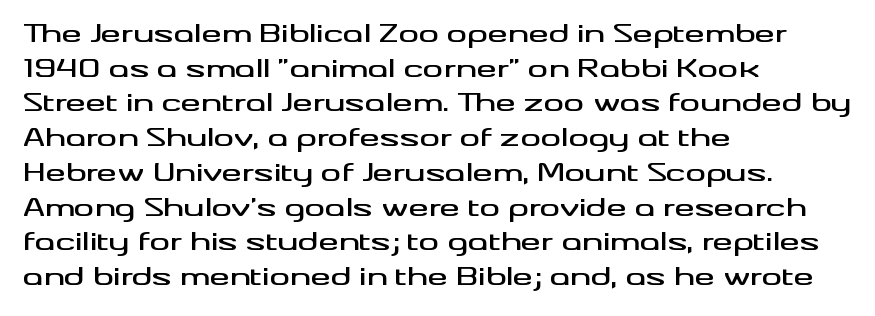
Has an underline been added? It has not. Observe the ordinary spacing: letters are neighbours, not strangers. What's the leading like? Ordinary, nothing unusual. Reading down the block, your eye returns to a fixed left position each line. Every character sits straight up, as roman type does.
